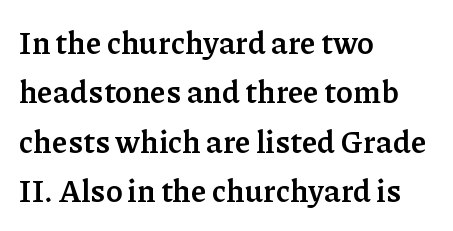
{"serif": "yes", "italic": "no", "bold": "yes", "weight": "semibold", "width": "normal", "stroke_contrast": "low", "x_height": "medium", "monospaced": "no", "underline": "no", "align": "left", "line_spacing": "normal", "line_spacing_ratio": 1.59, "letter_spacing": "normal", "letter_spacing_em": 0.0, "glyph_px": 31}
